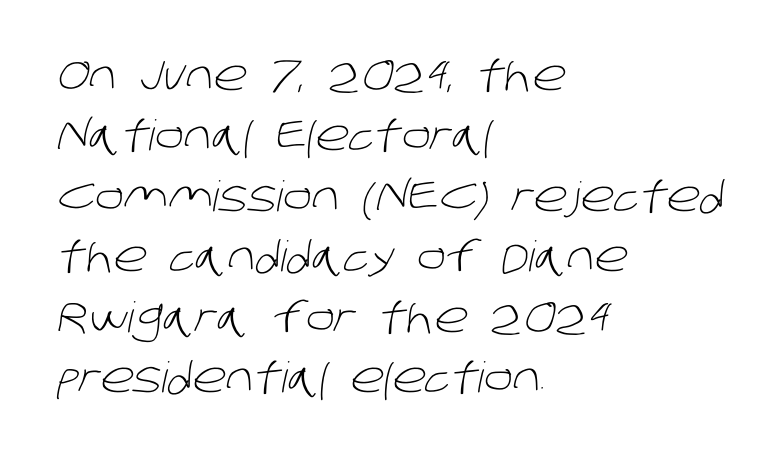
{"serif": "no", "bold": "no", "weight": "light", "width": "normal", "stroke_contrast": "low", "x_height": "large", "monospaced": "no", "underline": "no", "align": "left", "line_spacing": "normal", "line_spacing_ratio": 1.44, "letter_spacing": "normal", "letter_spacing_em": 0.0, "glyph_px": 42}
